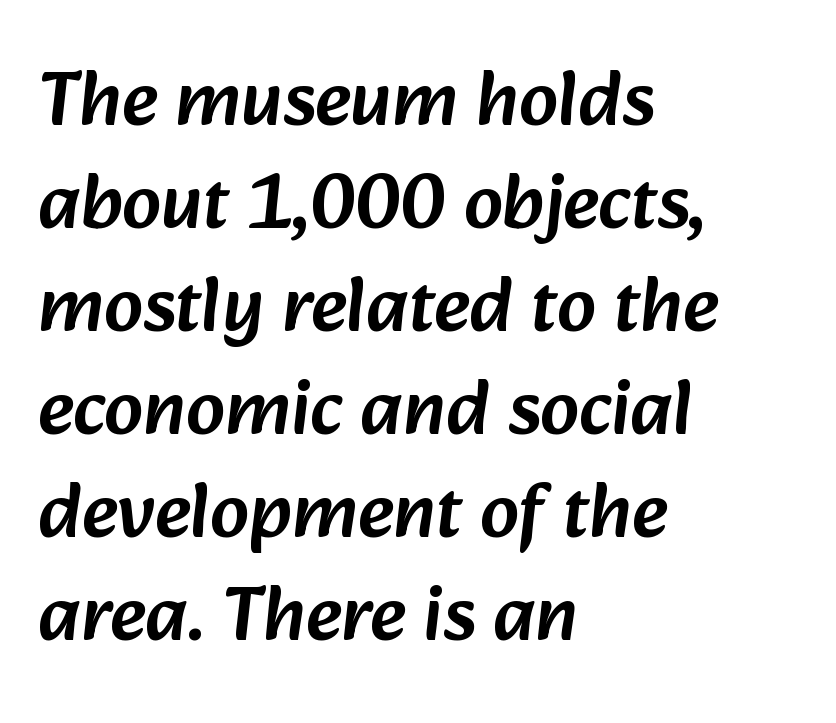
The image shows 78 px sans-serif type; set left-aligned, normal line spacing (1.32x), normal letter spacing, not underlined; low stroke contrast and a medium x-height.
